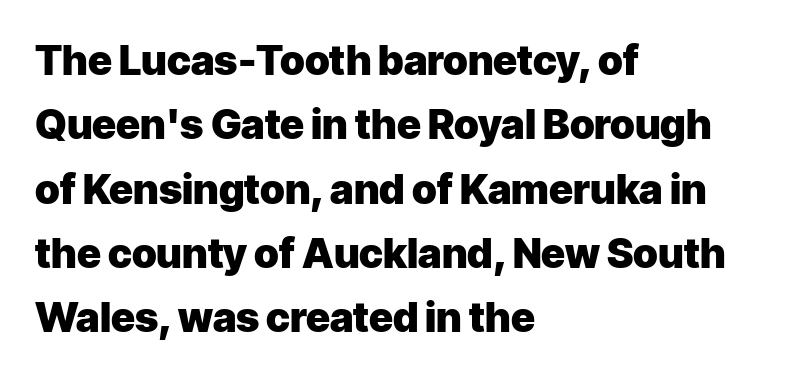
Reading down the column, the eye jumps a familiar distance to each next line. I'd call this a sans setting — the letters go barefoot. Varying glyph widths throughout — classic text-font behaviour. Look at the tracking — it's just the regular setting, nothing added. The font is running at its bold setting.
